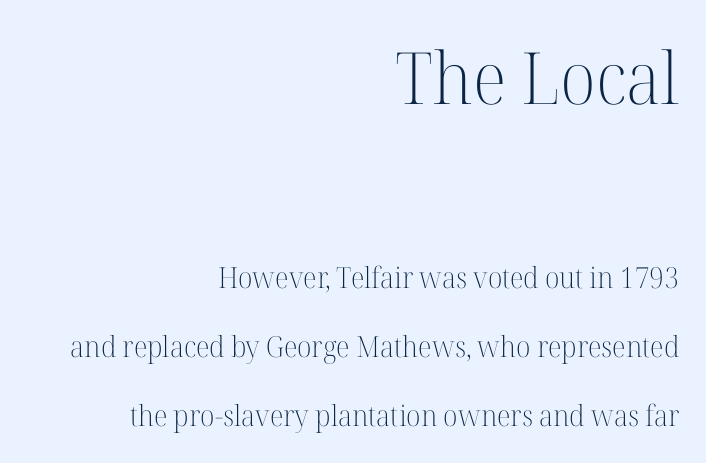
Little horizontal feet cap the strokes, marking this as serif type. A light-to-regular cut is what we see here. The rendering shrinks the type as you move from the upper chunk to the lower. There is no visible air inserted between adjacent glyphs. Italic? Not at all — the glyphs are vertical. Horizontal bands of white between lines are thick stripes.
